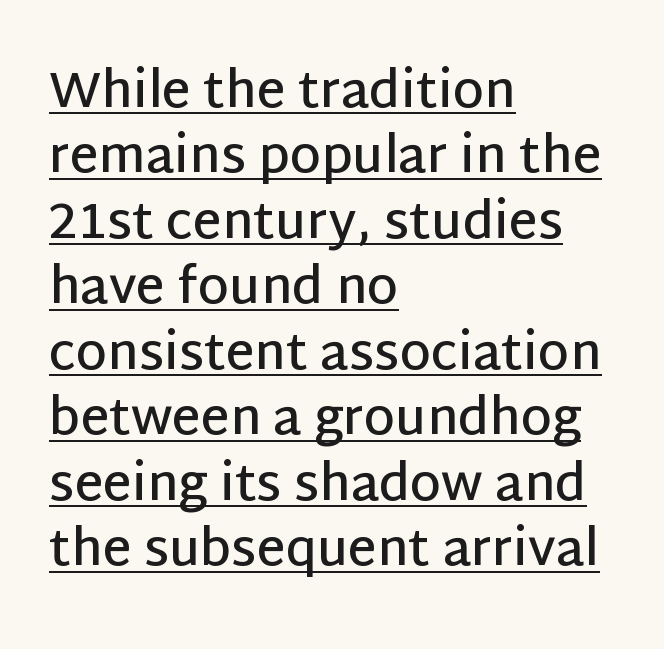
Q: Is the text bold? A: Semi-bold.
Q: Is the text italic (slanted)? A: No, it is upright.
Q: Is the typeface a serif or a sans-serif typeface? A: Sans-serif.
Q: Is the text underlined? A: Yes.
Q: How is the paragraph aligned? A: Left-aligned.
Q: Is the spacing between letters normal or unusually wide? A: Normal.
Q: Is the spacing between lines tight, normal or loose? A: Normal.
Q: Width (condensed, normal, or wide)? A: Normal.
Q: Stroke contrast? A: Low.
Q: x-height? A: Large.
Q: Monospaced? A: No.
